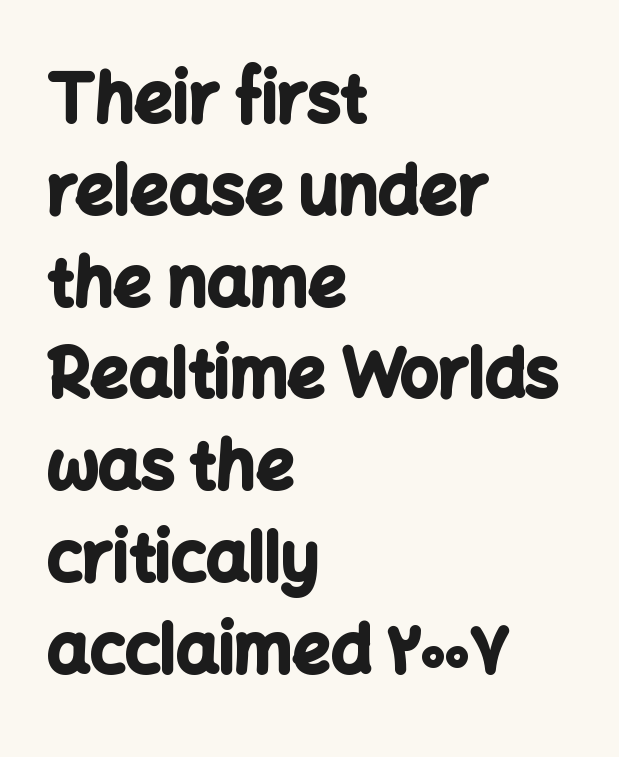
The rows are spaced the way most documents space them. This sample uses a sans-serif face. Nobody drew a line under any word here. A typesetter would call this zero additional tracking. Weight: bold.
